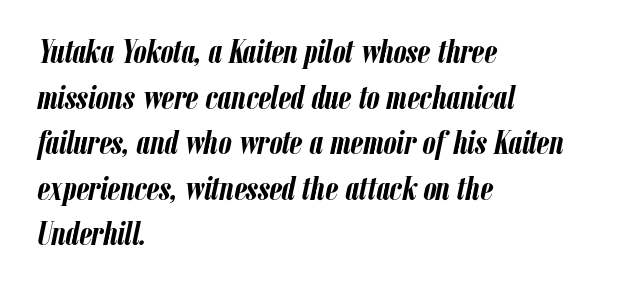
Q: Is the text bold? A: Yes.
Q: Is the text italic (slanted)? A: Yes, it leans right by about 12 degrees.
Q: Is the text underlined? A: No.
Q: How is the paragraph aligned? A: Left-aligned.
Q: Is the spacing between letters normal or unusually wide? A: Normal.
Q: Is the spacing between lines tight, normal or loose? A: Normal.
Q: Width (condensed, normal, or wide)? A: Condensed.
Q: Stroke contrast? A: Low.
Q: x-height? A: Medium.
Q: Monospaced? A: No.
